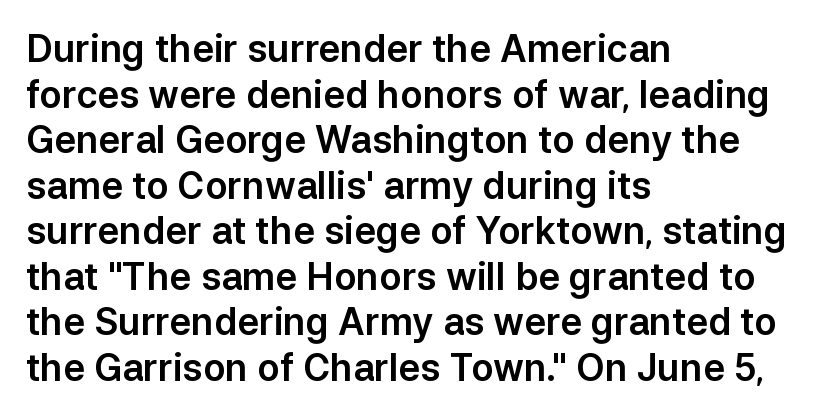
{"serif": "no", "italic": "no", "width": "normal", "stroke_contrast": "low", "x_height": "medium", "monospaced": "no", "underline": "no", "align": "left", "line_spacing_ratio": 1.23, "letter_spacing": "normal", "letter_spacing_em": 0.0, "glyph_px": 37}
